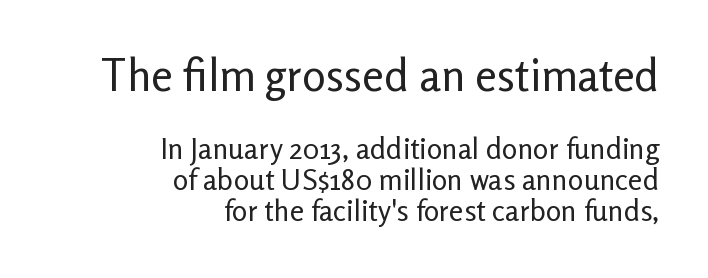
Q: Is the text bold? A: No.
Q: Is the text italic (slanted)? A: No, it is upright.
Q: Is the typeface a serif or a sans-serif typeface? A: Sans-serif.
Q: Is the text underlined? A: No.
Q: How is the paragraph aligned? A: Right-aligned.
Q: Is the spacing between letters normal or unusually wide? A: Normal.
Q: Is the spacing between lines tight, normal or loose? A: Tight.
Q: Which block of text is set in a larger size, the first (top) or the second (bottom)? A: The first (top) one.
Q: Width (condensed, normal, or wide)? A: Normal.
Q: Stroke contrast? A: Low.
Q: x-height? A: Medium.
Q: Monospaced? A: No.
